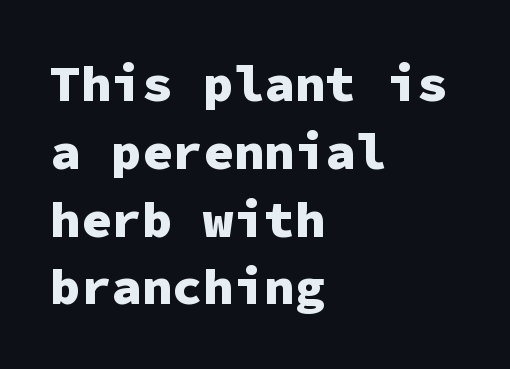
Q: Is the text bold? A: Yes.
Q: Is the text italic (slanted)? A: No, it is upright.
Q: Is the typeface a serif or a sans-serif typeface? A: Sans-serif.
Q: Is the text underlined? A: No.
Q: How is the paragraph aligned? A: Left-aligned.
Q: Is the spacing between letters normal or unusually wide? A: Normal.
Q: Is the spacing between lines tight, normal or loose? A: Normal.
Q: Width (condensed, normal, or wide)? A: Normal.
Q: Stroke contrast? A: Low.
Q: x-height? A: Medium.
Q: Monospaced? A: Yes.
